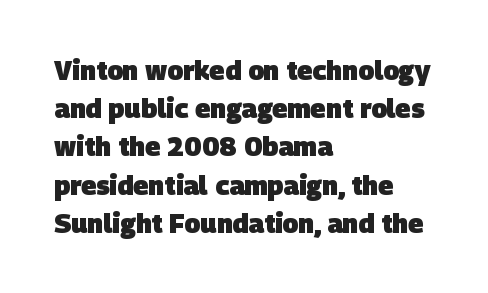
Q: Is the text bold? A: Yes.
Q: Is the text underlined? A: No.
Q: How is the paragraph aligned? A: Left-aligned.
Q: Is the spacing between letters normal or unusually wide? A: Normal.
Q: Is the spacing between lines tight, normal or loose? A: Normal.
